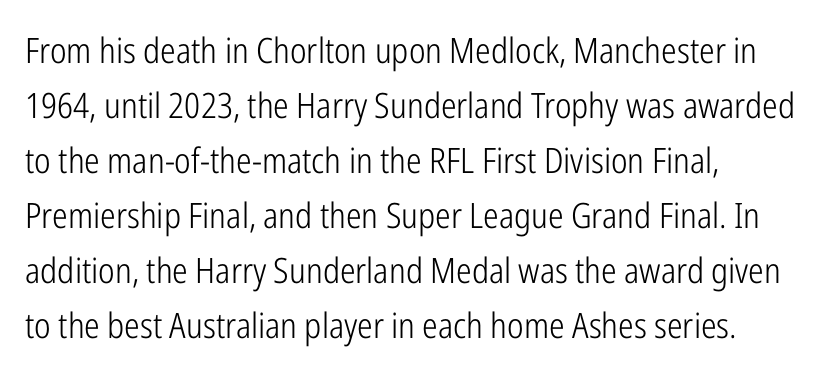
Look at the tracking — it's just the regular setting, nothing added. Short and long lines alike share a common starting point at left. Is the stroke heavy? The answer is a plain regular-or-lighter. Here the designer chose a conventional face with non-uniform glyph widths.
